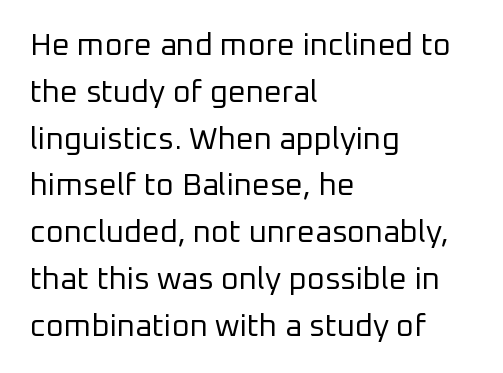
The face looks like a standard text weight, possibly lighter. The text block is weighted toward the left margin, trailing off unevenly rightward. Quick note: interline space is typical. The letters advance in unequal steps, a hallmark of proportional type.
